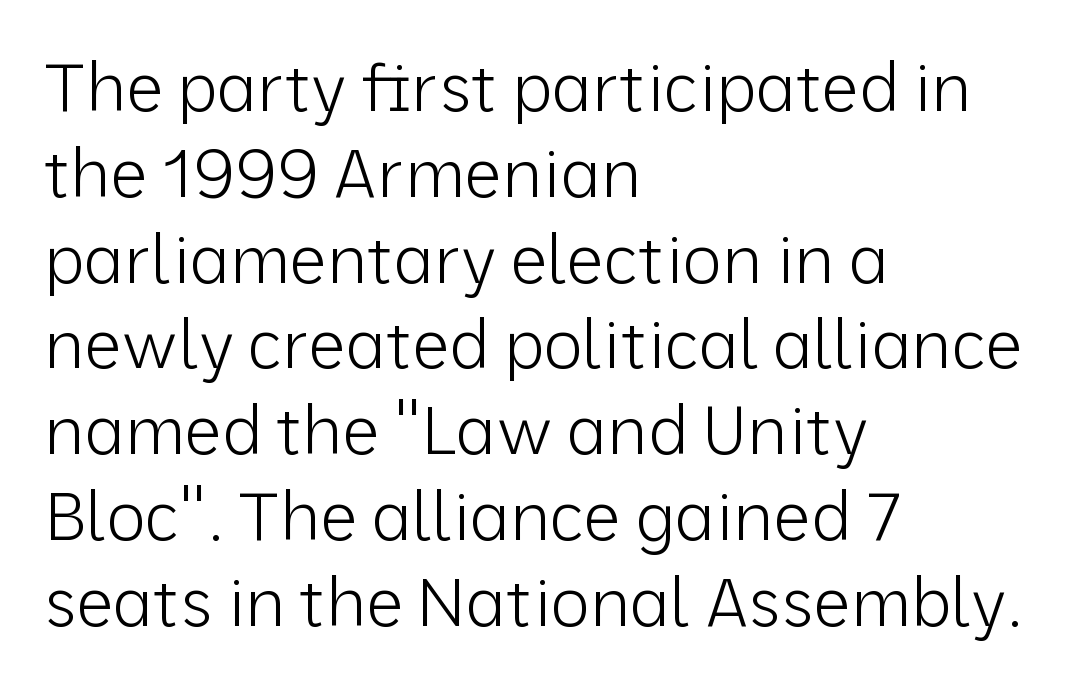
{"serif": "no", "italic": "no", "bold": "no", "weight": "light", "width": "normal", "stroke_contrast": "low", "x_height": "medium", "monospaced": "no", "underline": "no", "align": "left", "line_spacing": "normal", "line_spacing_ratio": 1.28, "letter_spacing": "normal", "letter_spacing_em": 0.0, "glyph_px": 67}
